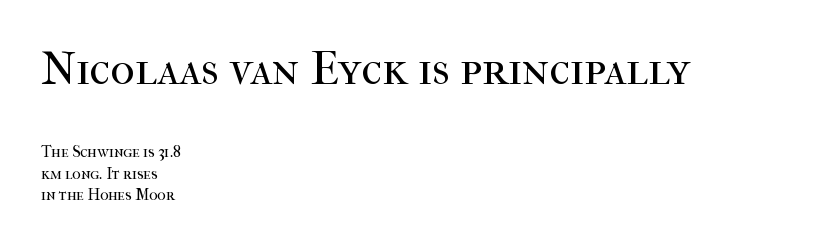
Q: Is the text bold? A: No.
Q: Is the text italic (slanted)? A: No, it is upright.
Q: Is the typeface a serif or a sans-serif typeface? A: Serif.
Q: Is the text underlined? A: No.
Q: How is the paragraph aligned? A: Left-aligned.
Q: Is the spacing between letters normal or unusually wide? A: Normal.
Q: Is the spacing between lines tight, normal or loose? A: Normal.
Q: Which block of text is set in a larger size, the first (top) or the second (bottom)? A: The first (top) one.
Q: Width (condensed, normal, or wide)? A: Normal.
Q: Stroke contrast? A: High.
Q: x-height? A: Medium.
Q: Monospaced? A: No.
